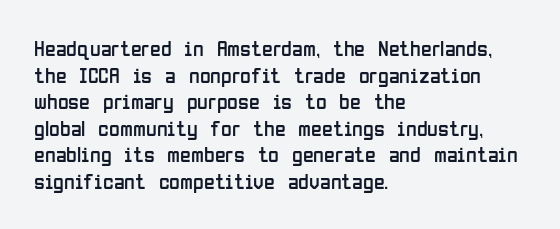
Q: Is the text bold? A: No.
Q: Is the text italic (slanted)? A: No, it is upright.
Q: Is the text underlined? A: No.
Q: How is the paragraph aligned? A: Left-aligned.
Q: Is the spacing between letters normal or unusually wide? A: Normal.
